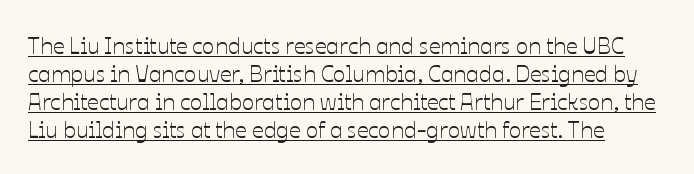
The gaps between neighbouring characters are ordinary and unremarkable. The letters stand upright; this is a roman face. A typographer would call this underscored text.
